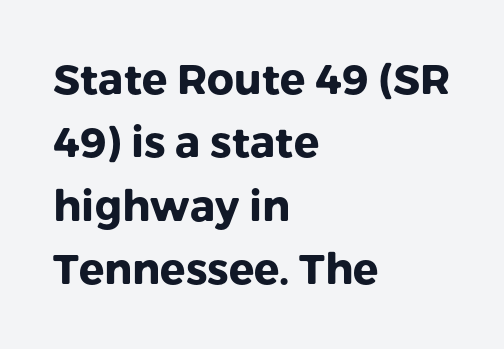
{"serif": "no", "italic": "no", "bold": "yes", "weight": "heavy", "width": "normal", "stroke_contrast": "low", "x_height": "medium", "monospaced": "no", "underline": "no", "align": "left", "line_spacing": "normal", "line_spacing_ratio": 1.51, "letter_spacing": "normal", "letter_spacing_em": 0.0, "glyph_px": 42}
